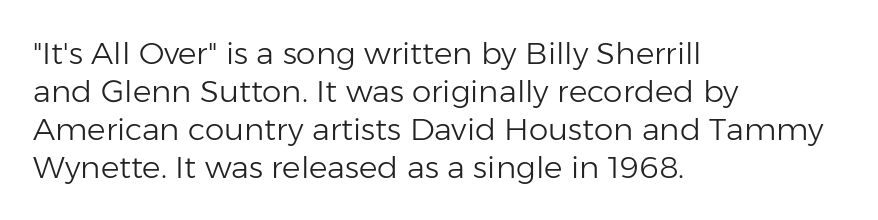
The strokes are not fattened; the text isn't bold. Inter-character spacing is left at the font's built-in metrics. The axis of the letterforms is exactly vertical. The passage shown is typeset with a sans-serif family.
